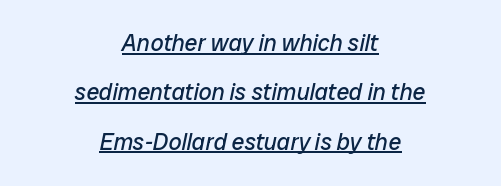
Q: Is the text bold? A: No.
Q: Is the text italic (slanted)? A: Yes, it leans right by about 12 degrees.
Q: Is the text underlined? A: Yes.
Q: How is the paragraph aligned? A: Centered.
Q: Is the spacing between letters normal or unusually wide? A: Normal.
Q: Is the spacing between lines tight, normal or loose? A: Loose.
